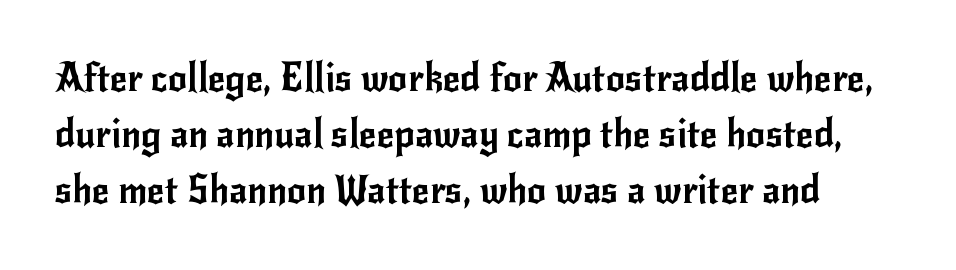
Q: Is the text italic (slanted)? A: No, it is upright.
Q: Is the typeface a serif or a sans-serif typeface? A: Sans-serif.
Q: Is the text underlined? A: No.
Q: Is the spacing between letters normal or unusually wide? A: Normal.
Q: Is the spacing between lines tight, normal or loose? A: Normal.
Q: Width (condensed, normal, or wide)? A: Normal.
Q: Stroke contrast? A: Low.
Q: x-height? A: Small.
Q: Monospaced? A: No.
